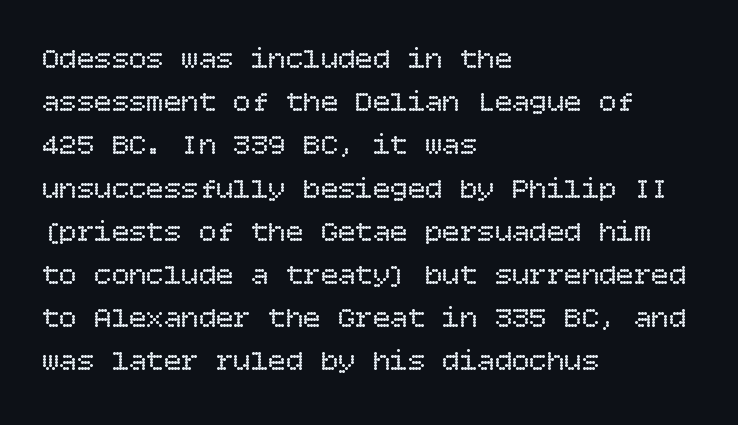
Q: Is the text bold? A: No.
Q: Is the text italic (slanted)? A: No, it is upright.
Q: Is the text underlined? A: No.
Q: How is the paragraph aligned? A: Left-aligned.
Q: Is the spacing between letters normal or unusually wide? A: Normal.
Q: Is the spacing between lines tight, normal or loose? A: Normal.
Q: Width (condensed, normal, or wide)? A: Normal.
Q: Stroke contrast? A: Low.
Q: x-height? A: Large.
